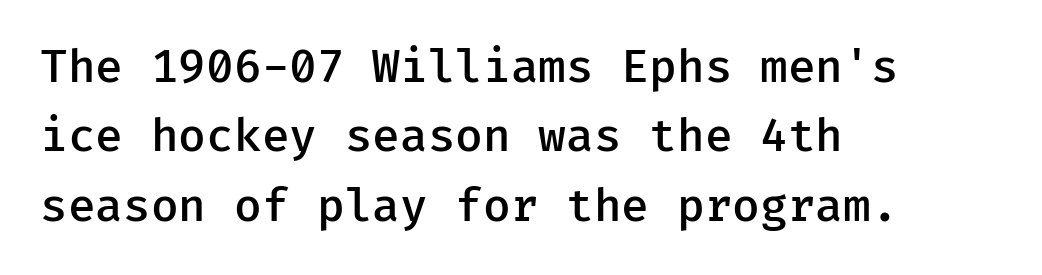
{"serif": "no", "italic": "no", "bold": "semi", "weight": "semibold", "width": "normal", "stroke_contrast": "low", "x_height": "medium", "monospaced": "yes", "underline": "no", "align": "left", "line_spacing": "normal", "line_spacing_ratio": 1.54, "letter_spacing": "normal", "letter_spacing_em": 0.0, "glyph_px": 45}
